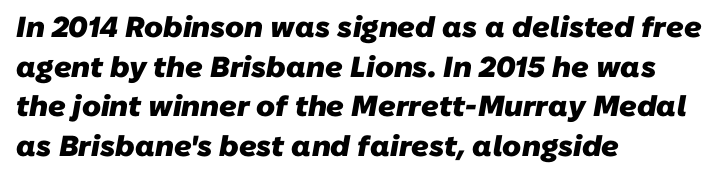
Q: Is the text bold? A: Yes.
Q: Is the typeface a serif or a sans-serif typeface? A: Sans-serif.
Q: Is the text underlined? A: No.
Q: How is the paragraph aligned? A: Left-aligned.
Q: Is the spacing between letters normal or unusually wide? A: Normal.
Q: Is the spacing between lines tight, normal or loose? A: Normal.
Q: Width (condensed, normal, or wide)? A: Normal.
Q: Stroke contrast? A: Low.
Q: x-height? A: Medium.
Q: Monospaced? A: No.
